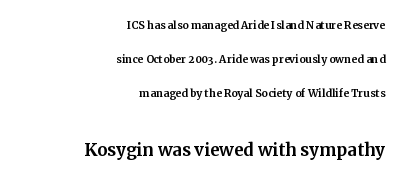
Between one letter and the next there's only the usual sliver of space. Compare the two chunks: the lower has the greater cap height. It's the straight-up-and-down kind of type. The paragraph shown leans on its right margin.
